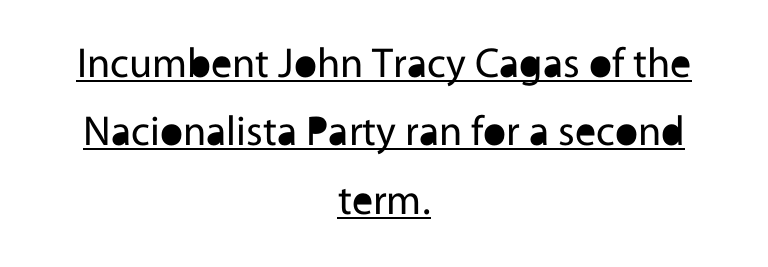
Q: Is the text bold? A: No.
Q: Is the text italic (slanted)? A: No, it is upright.
Q: Is the typeface a serif or a sans-serif typeface? A: Sans-serif.
Q: Is the text underlined? A: Yes.
Q: How is the paragraph aligned? A: Centered.
Q: Is the spacing between letters normal or unusually wide? A: Normal.
Q: Is the spacing between lines tight, normal or loose? A: Normal.
Q: Width (condensed, normal, or wide)? A: Normal.
Q: x-height? A: Medium.
Q: Monospaced? A: No.
